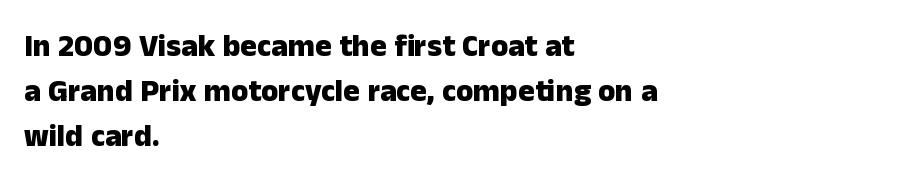
Q: Is the text bold? A: Yes.
Q: Is the text italic (slanted)? A: No, it is upright.
Q: Is the typeface a serif or a sans-serif typeface? A: Sans-serif.
Q: Is the text underlined? A: No.
Q: How is the paragraph aligned? A: Left-aligned.
Q: Is the spacing between letters normal or unusually wide? A: Normal.
Q: Is the spacing between lines tight, normal or loose? A: Normal.
Q: Width (condensed, normal, or wide)? A: Normal.
Q: Stroke contrast? A: Low.
Q: x-height? A: Medium.
Q: Monospaced? A: No.
